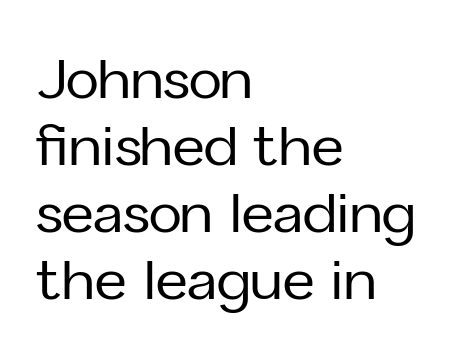
Notice how the stems are strictly vertical — no italics here. Only glyphs here, with clear space below each row. Look at the tracking — it's just the regular setting, nothing added. Spacing verdict: proportional, widths tailored to each character. The letters carry no serifs — their stems end cleanly without finishing strokes. The typesetter chose a ragged-right arrangement here.
